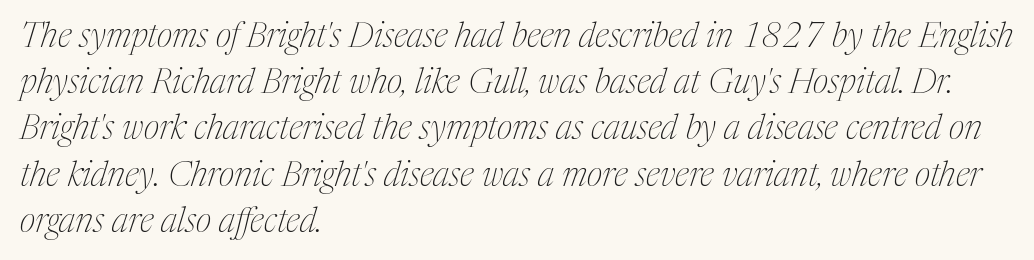
Q: Is the text bold? A: No.
Q: Is the text italic (slanted)? A: Yes, it leans right by about 17 degrees.
Q: Is the typeface a serif or a sans-serif typeface? A: Serif.
Q: Is the text underlined? A: No.
Q: How is the paragraph aligned? A: Left-aligned.
Q: Is the spacing between letters normal or unusually wide? A: Normal.
Q: Is the spacing between lines tight, normal or loose? A: Normal.
Q: Width (condensed, normal, or wide)? A: Condensed.
Q: Stroke contrast? A: Medium.
Q: x-height? A: Medium.
Q: Monospaced? A: No.
